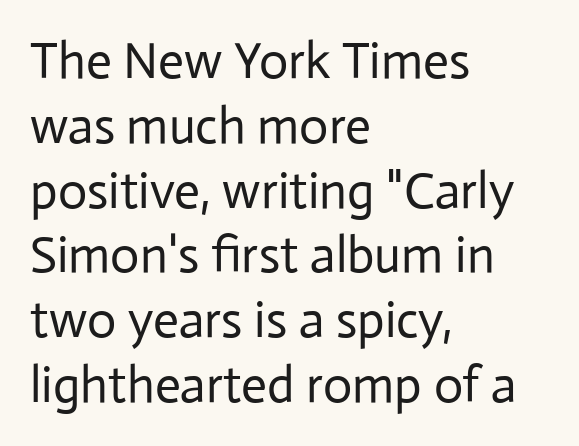
Q: Is the text bold? A: No.
Q: Is the text italic (slanted)? A: No, it is upright.
Q: Is the typeface a serif or a sans-serif typeface? A: Sans-serif.
Q: Is the text underlined? A: No.
Q: How is the paragraph aligned? A: Left-aligned.
Q: Is the spacing between letters normal or unusually wide? A: Normal.
Q: Is the spacing between lines tight, normal or loose? A: Normal.
Q: Width (condensed, normal, or wide)? A: Normal.
Q: Stroke contrast? A: Low.
Q: x-height? A: Medium.
Q: Monospaced? A: No.
